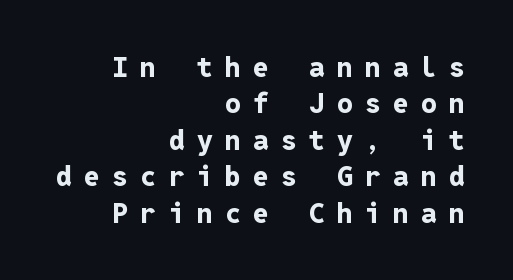
The font family rendered here belongs to the sans-serif group. Honestly, the row spacing looks completely unremarkable. The space beneath each line is pristine and unruled. The letters march in equal steps, a hallmark of fixed-pitch type. Does the lettering tilt? It doesn't — this is upright.
